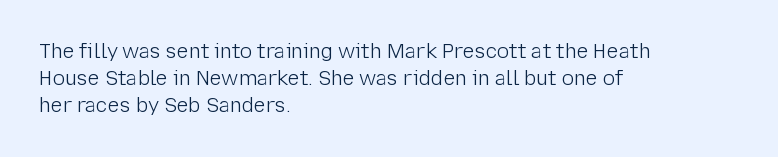
Q: Is the text bold? A: No.
Q: Is the text italic (slanted)? A: No, it is upright.
Q: Is the text underlined? A: No.
Q: How is the paragraph aligned? A: Left-aligned.
Q: Is the spacing between letters normal or unusually wide? A: Normal.
Q: Is the spacing between lines tight, normal or loose? A: Normal.
